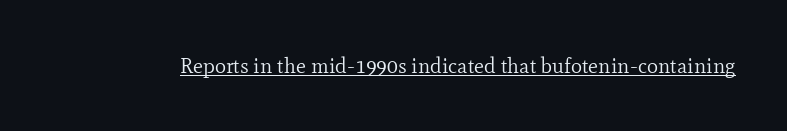
{"italic": "no", "bold": "no", "underline": "yes", "letter_spacing": "normal", "letter_spacing_em": 0.0, "glyph_px": 21}
